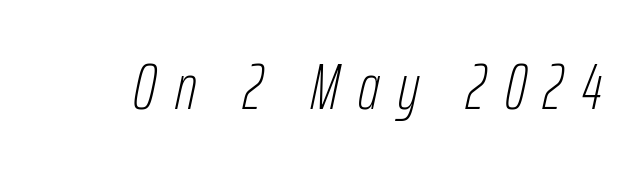
{"italic": "yes", "lean": "right", "slant_degrees": 12, "bold": "no", "weight": "thin", "width": "condensed", "stroke_contrast": "low", "x_height": "medium", "monospaced": "no", "underline": "no", "letter_spacing": "wide", "letter_spacing_em": 0.29, "glyph_px": 65}
